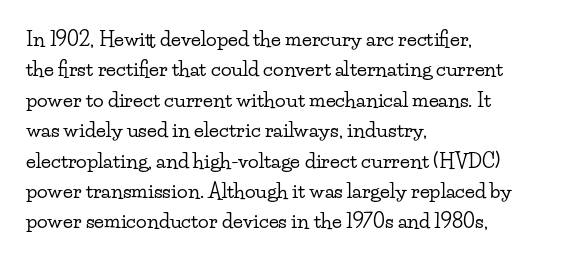
Characters follow at the spacing the type designer built in. The line-height multiplier appears to be the usual default. Just letters on the line, the space beneath them empty. It's the straight-up-and-down kind of type. Each line starts at the same left margin while the right side varies.
